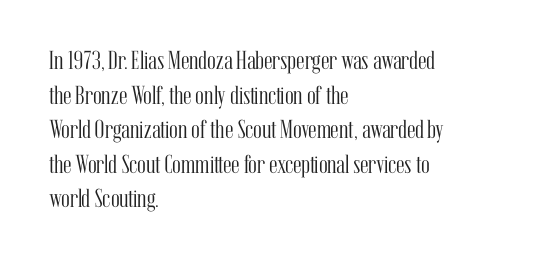
Q: Is the text bold? A: No.
Q: Is the text italic (slanted)? A: No, it is upright.
Q: Is the text underlined? A: No.
Q: How is the paragraph aligned? A: Left-aligned.
Q: Is the spacing between letters normal or unusually wide? A: Normal.
Q: Is the spacing between lines tight, normal or loose? A: Normal.
